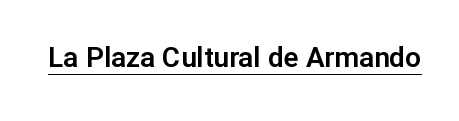
Q: Is the text italic (slanted)? A: No, it is upright.
Q: Is the typeface a serif or a sans-serif typeface? A: Sans-serif.
Q: Is the text underlined? A: Yes.
Q: Is the spacing between letters normal or unusually wide? A: Normal.
Q: Width (condensed, normal, or wide)? A: Normal.
Q: Stroke contrast? A: Low.
Q: x-height? A: Medium.
Q: Monospaced? A: No.
